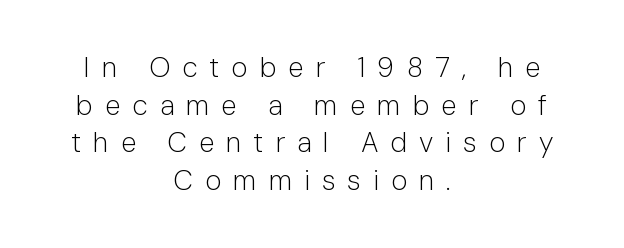
The image shows 28 px light sans-serif type, upright; set centered, normal line spacing (1.34x), unusually wide letter spacing (+0.43 em), not underlined; low stroke contrast and a medium x-height.
